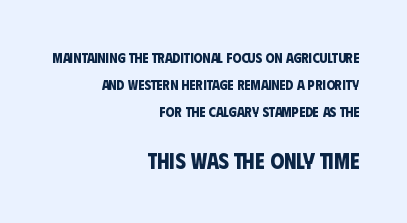
Descenders are the only things crossing below the line. Two sizes are in play, and the larger belongs to the second block. The strokes are fattened all the way to bold. Every row of glyphs terminates at an identical x-position on the right. Summary of vertical rhythm: relaxed, with wide interline spacing. Tracking value appears to be zero — textbook default spacing.
